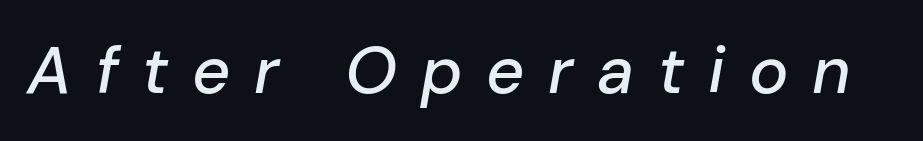
{"italic": "yes", "lean": "right", "slant_degrees": 10, "width": "normal", "stroke_contrast": "low", "x_height": "medium", "monospaced": "no", "underline": "no", "letter_spacing": "wide", "letter_spacing_em": 0.36, "glyph_px": 66}
